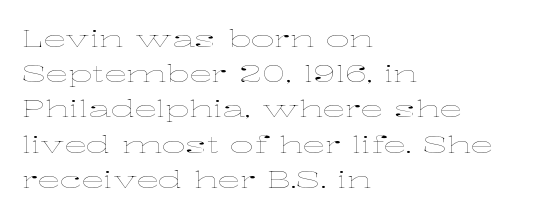
Q: Is the text bold? A: No.
Q: Is the text italic (slanted)? A: No, it is upright.
Q: Is the text underlined? A: No.
Q: How is the paragraph aligned? A: Left-aligned.
Q: Is the spacing between letters normal or unusually wide? A: Normal.
Q: Is the spacing between lines tight, normal or loose? A: Normal.
